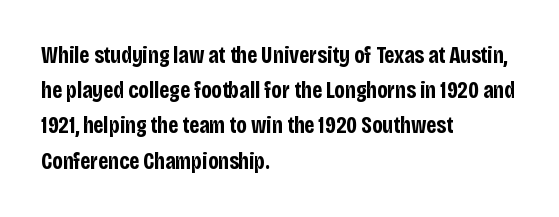
{"italic": "no", "bold": "yes", "underline": "no", "align": "left", "line_spacing": "normal", "line_spacing_ratio": 1.53, "letter_spacing": "normal", "letter_spacing_em": 0.0, "glyph_px": 23}
